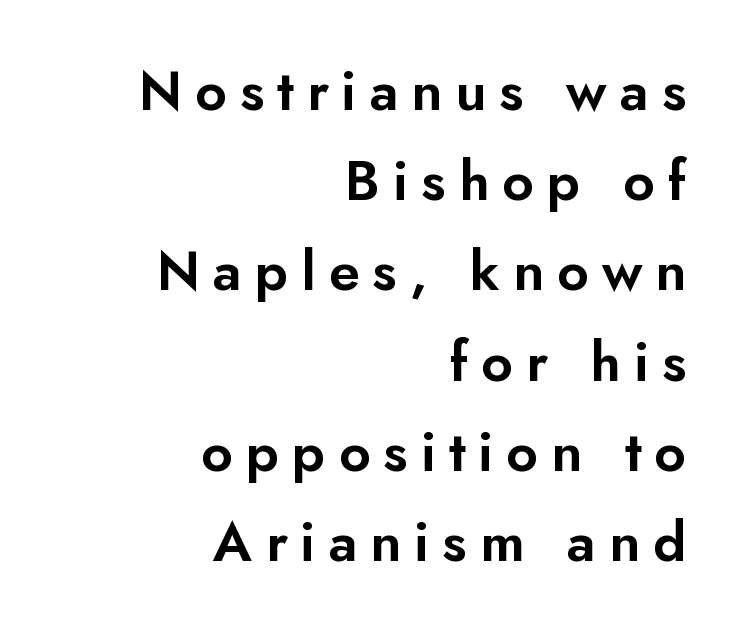
Q: Is the text italic (slanted)? A: No, it is upright.
Q: Is the typeface a serif or a sans-serif typeface? A: Sans-serif.
Q: Is the text underlined? A: No.
Q: How is the paragraph aligned? A: Right-aligned.
Q: Is the spacing between letters normal or unusually wide? A: Unusually wide.
Q: Is the spacing between lines tight, normal or loose? A: Normal.
Q: Width (condensed, normal, or wide)? A: Normal.
Q: Stroke contrast? A: Low.
Q: x-height? A: Small.
Q: Monospaced? A: No.
